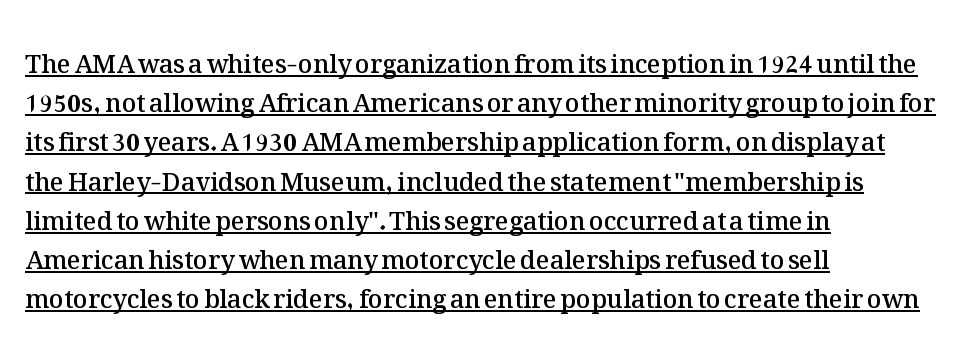
A roman cut, with each character standing at attention. The paragraph has a hard left edge and a soft right edge. Descenders here cross a horizontal rule under the line. Moderately thickened strokes mark this as semibold type. Look at the tracking — it's just the regular setting, nothing added.
